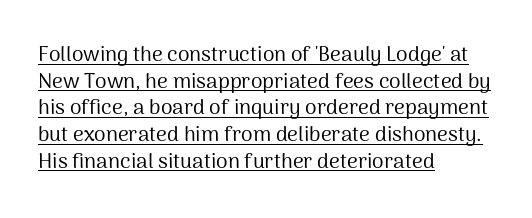
Q: Is the text bold? A: No.
Q: Is the text italic (slanted)? A: No, it is upright.
Q: Is the text underlined? A: Yes.
Q: How is the paragraph aligned? A: Left-aligned.
Q: Is the spacing between letters normal or unusually wide? A: Normal.
Q: Is the spacing between lines tight, normal or loose? A: Normal.
